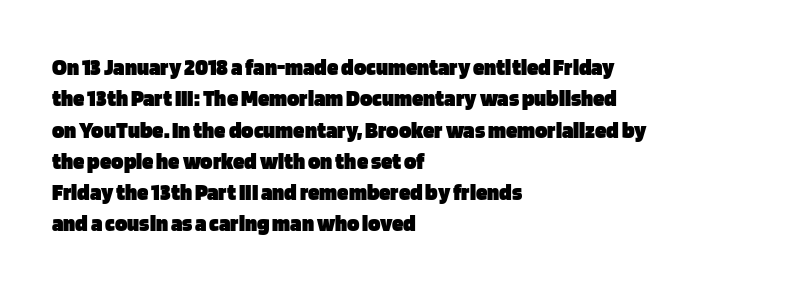
{"italic": "no", "bold": "yes", "underline": "no", "align": "left", "line_spacing": "normal", "line_spacing_ratio": 1.36, "letter_spacing": "normal", "letter_spacing_em": 0.0, "glyph_px": 23}
